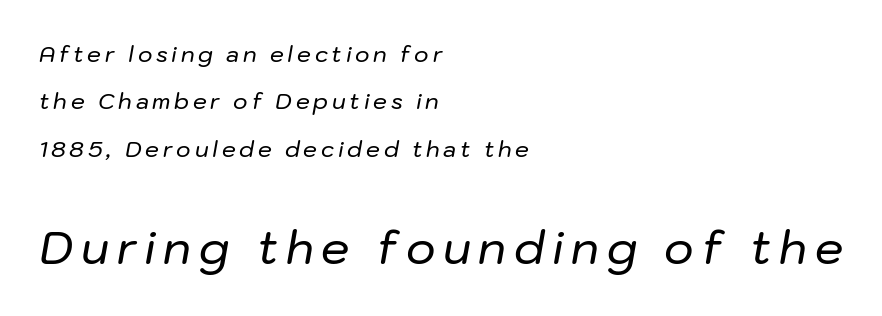
Looks like regular typesetting: each glyph gets only the width it needs. Any mark beneath the type? The region is blank. Caption: upper text group reduced, lower text group enlarged. One-word summary of the alignment: left. This sample trades compactness for vertical openness between lines.
